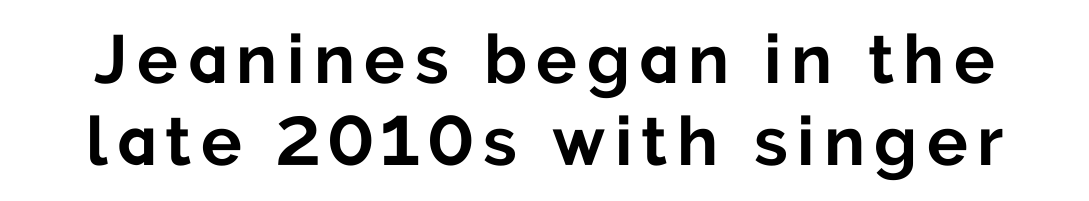
The image shows 68 px bold sans-serif type, upright; set line spacing 1.21x, not underlined; low stroke contrast and a medium x-height.
